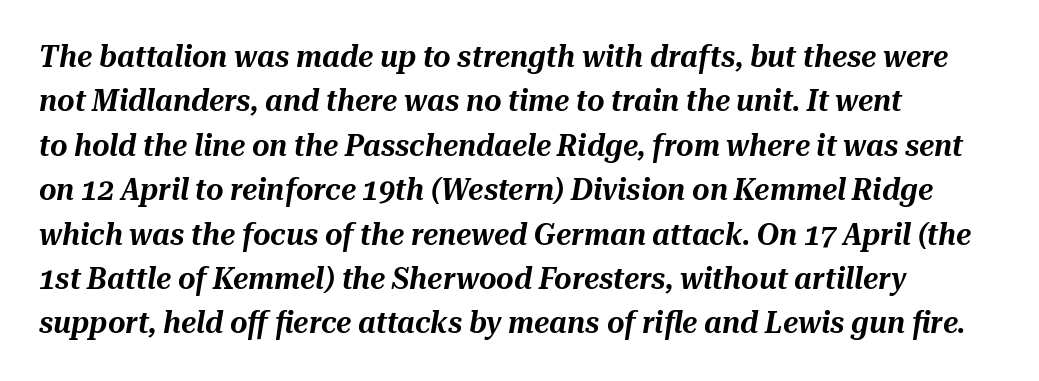
Q: Is the text italic (slanted)? A: Yes, it leans right by about 10 degrees.
Q: Is the text underlined? A: No.
Q: How is the paragraph aligned? A: Left-aligned.
Q: Is the spacing between letters normal or unusually wide? A: Normal.
Q: Is the spacing between lines tight, normal or loose? A: Normal.
Q: Width (condensed, normal, or wide)? A: Normal.
Q: Stroke contrast? A: Medium.
Q: x-height? A: Medium.
Q: Monospaced? A: No.
